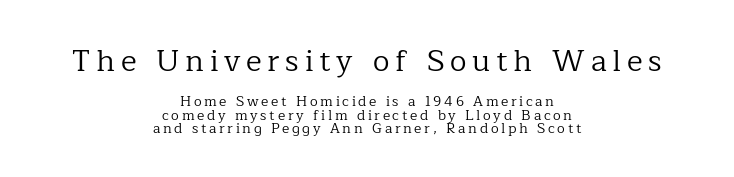
Italic: no, the glyphs are upright roman. Is the lower block the larger one? No — the upper block carries the bigger type. Is the block centered? Yes — each line is placed symmetrically about the middle. To sum up the face: it has serifs. These lines are rendered in a variable-pitch font. These lines huddle together more closely than default settings would place them.
